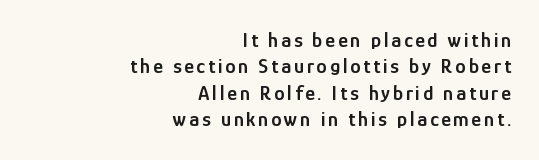
Q: Is the text bold? A: Semi-bold.
Q: Is the text italic (slanted)? A: No, it is upright.
Q: Is the text underlined? A: No.
Q: How is the paragraph aligned? A: Right-aligned.
Q: Is the spacing between lines tight, normal or loose? A: Normal.
